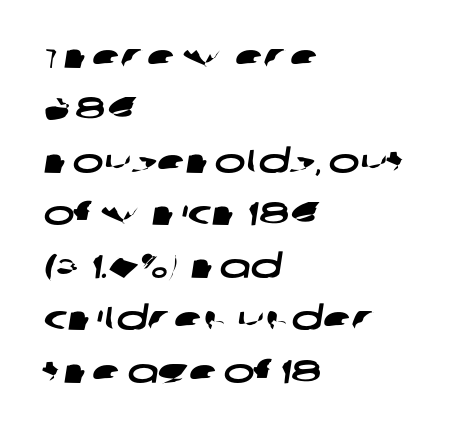
These lines are set flush left with a ragged right edge. Words appear dense and cohesive because spacing is normal. Plain, unruled lines of type. This sample uses a sans-serif face.
